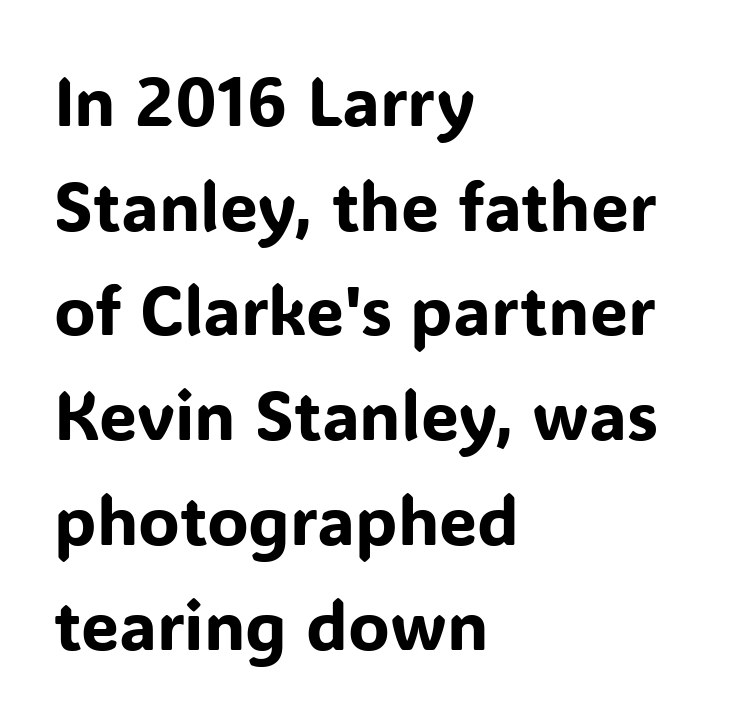
The image shows 68 px sans-serif type, upright; set left-aligned, normal line spacing (1.54x), normal letter spacing, not underlined; low stroke contrast and a medium x-height.
